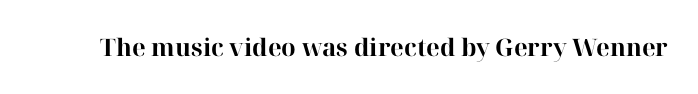
Q: Is the text bold? A: Yes.
Q: Is the text italic (slanted)? A: No, it is upright.
Q: Is the text underlined? A: No.
Q: Is the spacing between letters normal or unusually wide? A: Normal.
